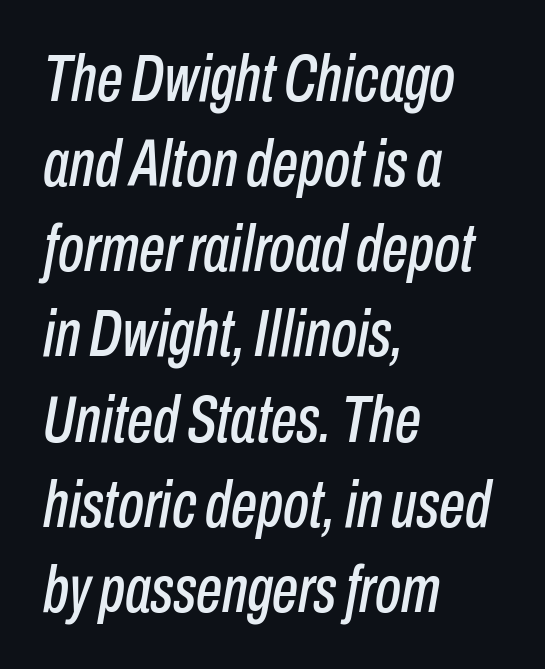
The image shows 66 px condensed type, italic (leaning right); set left-aligned, normal line spacing (1.29x), normal letter spacing, not underlined; low stroke contrast and a medium x-height.
